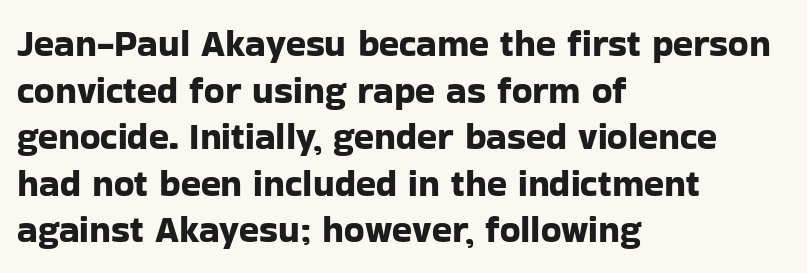
Beneath every word, the page is bare. Ordinary non-slanted type is in use. Do the characters align in a grid? No, the font is proportional. Is the letter spacing exaggerated? No — it looks like the ordinary default. The block of text has a typical density, with ordinary space between rows. Regarding serifs, this sample does without them.
